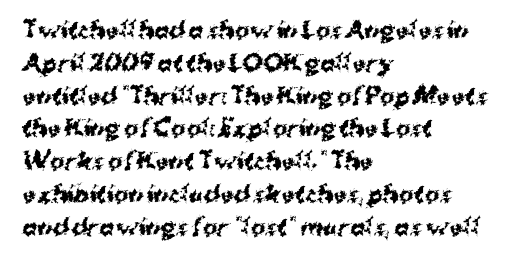
Q: Is the text bold? A: Yes.
Q: Is the text italic (slanted)? A: Yes.
Q: Is the text underlined? A: No.
Q: How is the paragraph aligned? A: Left-aligned.
Q: Is the spacing between letters normal or unusually wide? A: Normal.
Q: Is the spacing between lines tight, normal or loose? A: Normal.
